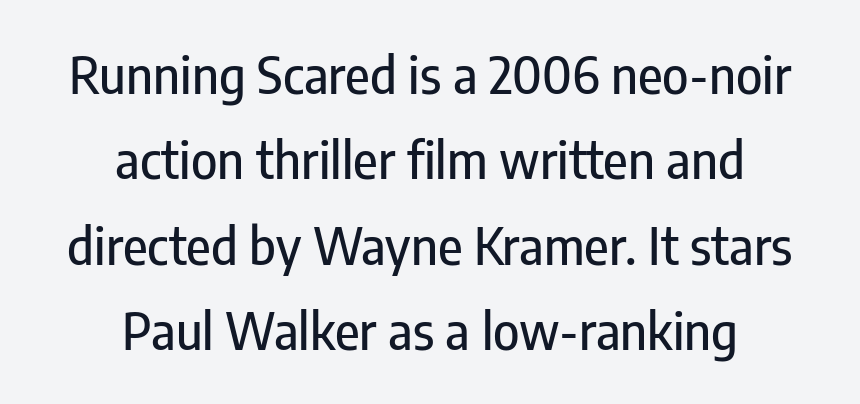
{"serif": "no", "italic": "no", "width": "condensed", "stroke_contrast": "low", "x_height": "medium", "monospaced": "no", "underline": "no", "align": "center", "line_spacing_ratio": 1.71, "letter_spacing": "normal", "letter_spacing_em": 0.0, "glyph_px": 50}
